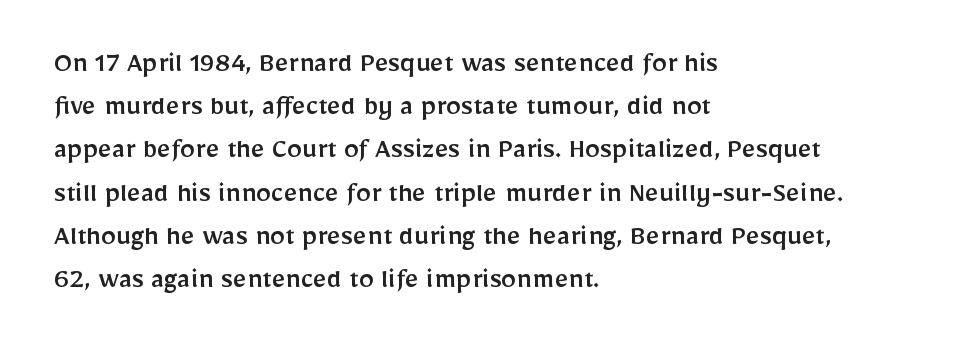
{"serif": "no", "italic": "no", "width": "normal", "stroke_contrast": "low", "x_height": "medium", "monospaced": "no", "underline": "no", "align": "left", "line_spacing": "normal", "line_spacing_ratio": 1.44, "letter_spacing": "normal", "letter_spacing_em": 0.0, "glyph_px": 30}
